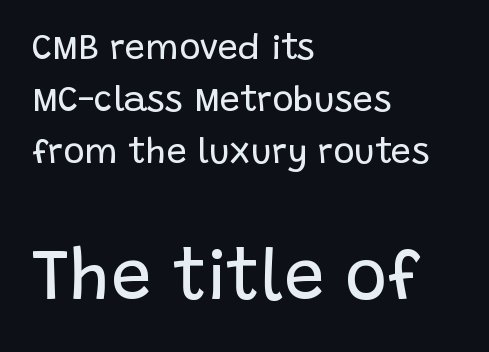
{"serif": "no", "italic": "no", "bold": "no", "weight": "regular", "width": "normal", "stroke_contrast": "low", "x_height": "large", "monospaced": "no", "underline": "no", "align": "left", "line_spacing": "normal", "line_spacing_ratio": 1.45, "letter_spacing": "normal", "letter_spacing_em": 0.0, "larger_block": "second", "size_ratio": 2.0, "glyph_px": 72}
